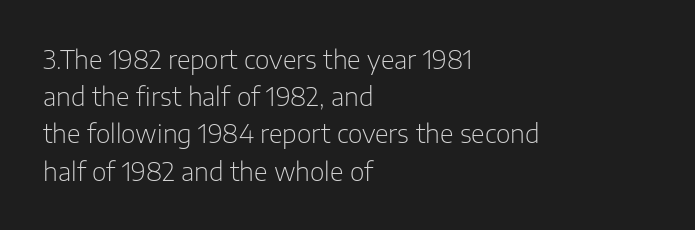
Each new line begins a customary step beneath the previous one. In CSS terms this would be text-align: left. Every character sits straight up, as roman type does. Inter-character spacing is left at the font's built-in metrics.
